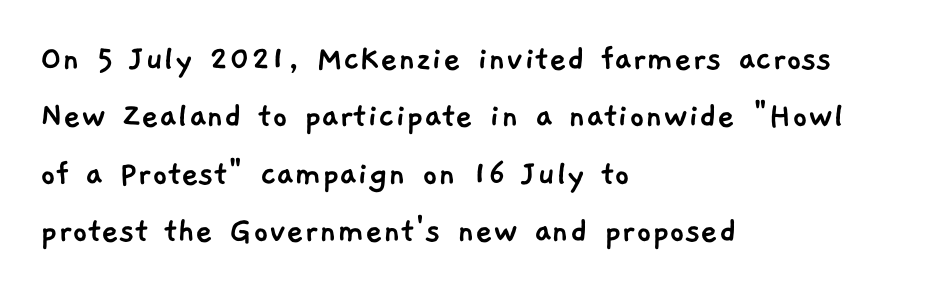
{"serif": "no", "width": "normal", "stroke_contrast": "low", "x_height": "medium", "monospaced": "no", "underline": "no", "align": "left", "line_spacing": "normal", "line_spacing_ratio": 1.51, "letter_spacing": "normal", "letter_spacing_em": 0.0, "glyph_px": 38}
